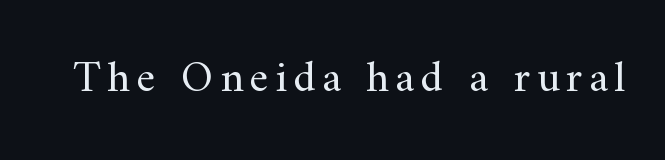
{"serif": "yes", "italic": "no", "bold": "no", "weight": "regular", "width": "normal", "stroke_contrast": "medium", "x_height": "small", "monospaced": "no", "underline": "no", "glyph_px": 45}
